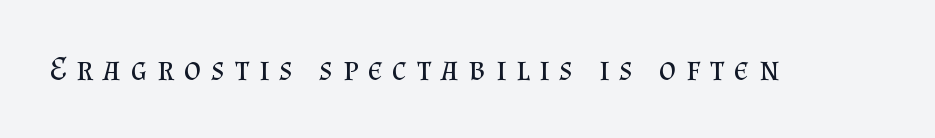
Q: Is the text bold? A: No.
Q: Is the text italic (slanted)? A: No, it is upright.
Q: Is the typeface a serif or a sans-serif typeface? A: Serif.
Q: Is the text underlined? A: No.
Q: Is the spacing between letters normal or unusually wide? A: Unusually wide.
Q: Width (condensed, normal, or wide)? A: Normal.
Q: Stroke contrast? A: Medium.
Q: x-height? A: Small.
Q: Monospaced? A: No.
